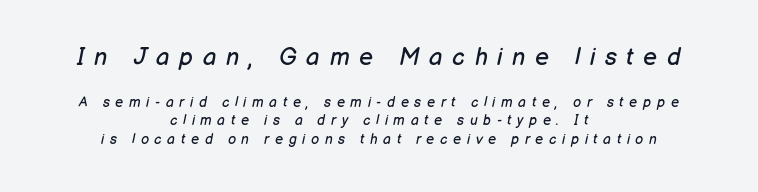
The image shows 24 px text type, italic (leaning right); set centered, normal line spacing (1.32x), unusually wide letter spacing (+0.4 em), not underlined; the first (top) block is 1.71x larger.
